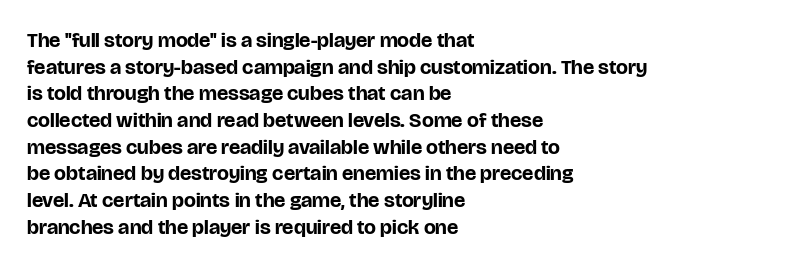
Q: Is the text bold? A: Yes.
Q: Is the text italic (slanted)? A: No, it is upright.
Q: Is the text underlined? A: No.
Q: How is the paragraph aligned? A: Left-aligned.
Q: Is the spacing between letters normal or unusually wide? A: Normal.
Q: Is the spacing between lines tight, normal or loose? A: Normal.
